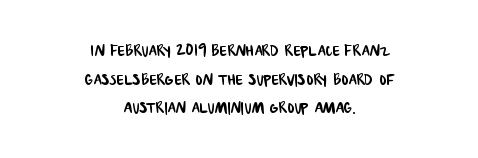
{"underline": "no", "align": "center", "line_spacing": "normal", "line_spacing_ratio": 1.36, "letter_spacing": "normal", "letter_spacing_em": 0.0, "glyph_px": 21}
